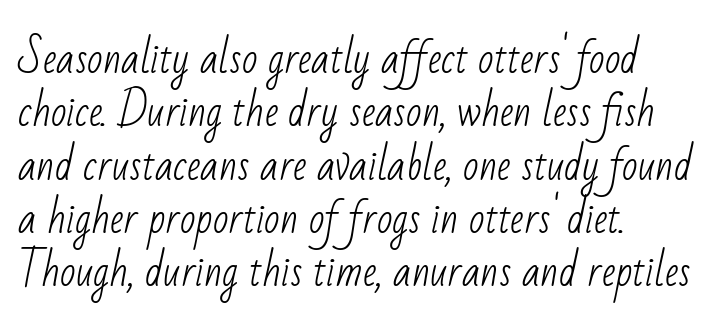
{"serif": "no", "bold": "no", "weight": "light", "width": "condensed", "stroke_contrast": "low", "x_height": "small", "monospaced": "no", "underline": "no", "align": "left", "line_spacing": "normal", "line_spacing_ratio": 1.3, "letter_spacing": "normal", "letter_spacing_em": 0.0, "glyph_px": 41}
